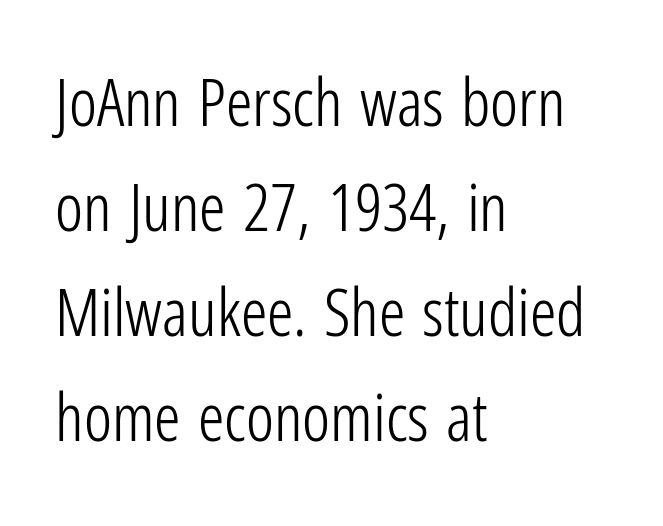
The face used here is rendered with its standard letterfit. The ragged edge is on the right, which tells us the setting is flush left. The weight would be labelled regular, book, light, or lighter still. Descenders hang freely into open space. Spacing verdict: proportional, widths tailored to each character.
